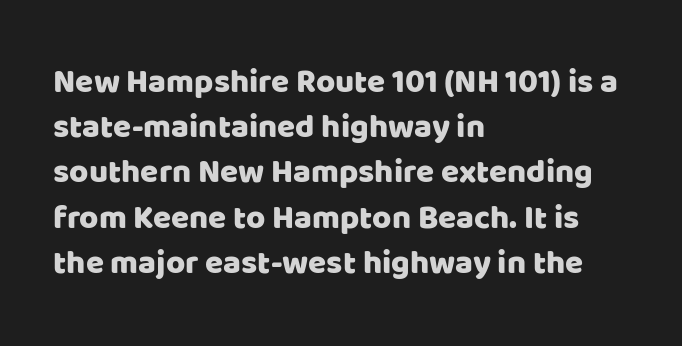
{"serif": "no", "italic": "no", "width": "normal", "stroke_contrast": "low", "x_height": "large", "monospaced": "no", "underline": "no", "align": "left", "line_spacing": "normal", "line_spacing_ratio": 1.37, "letter_spacing": "normal", "letter_spacing_em": 0.0, "glyph_px": 33}
